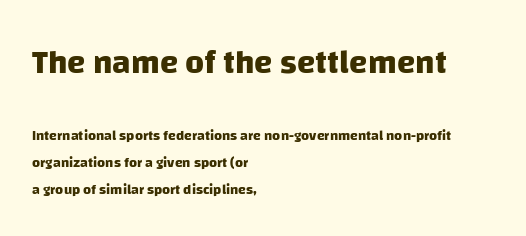
The image shows 33 px heavy sans-serif type; set left-aligned, loose line spacing (1.93x), normal letter spacing, not underlined; the first (top) block is 2.36x larger; low stroke contrast and a large x-height.
